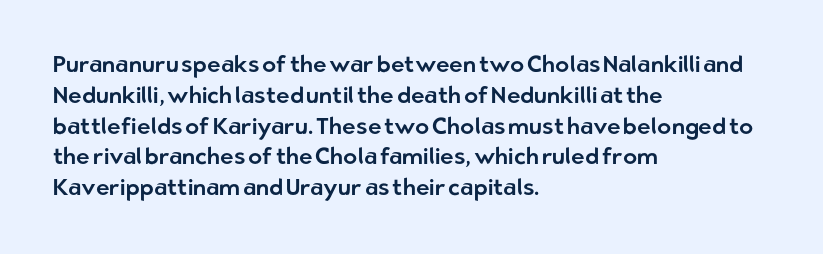
{"italic": "no", "underline": "no", "align": "left", "line_spacing": "normal", "line_spacing_ratio": 1.34, "letter_spacing": "normal", "letter_spacing_em": 0.0, "glyph_px": 23}
